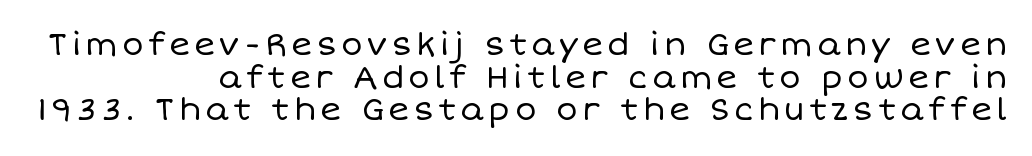
The image shows 32 px regular-weight type, upright; set right-aligned, tight line spacing (1.02x), not underlined; low stroke contrast and a large x-height.
